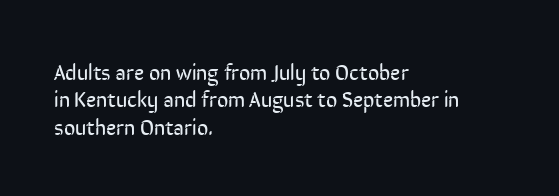
Q: Is the text bold? A: No.
Q: Is the text italic (slanted)? A: No, it is upright.
Q: Is the text underlined? A: No.
Q: How is the paragraph aligned? A: Left-aligned.
Q: Is the spacing between letters normal or unusually wide? A: Normal.
